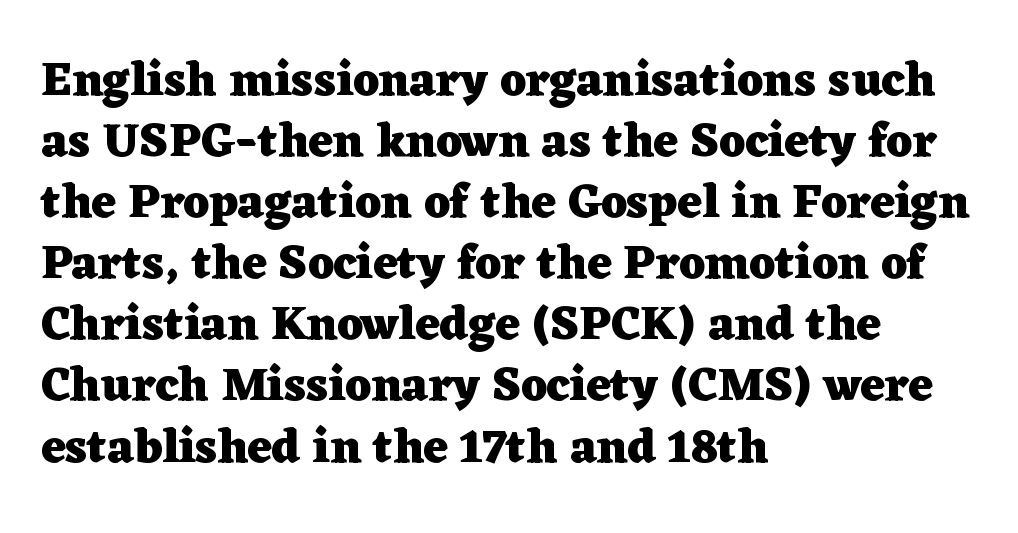
Q: Is the text bold? A: Yes.
Q: Is the text italic (slanted)? A: No, it is upright.
Q: Is the typeface a serif or a sans-serif typeface? A: Serif.
Q: Is the text underlined? A: No.
Q: How is the paragraph aligned? A: Left-aligned.
Q: Is the spacing between letters normal or unusually wide? A: Normal.
Q: Is the spacing between lines tight, normal or loose? A: Normal.
Q: Width (condensed, normal, or wide)? A: Wide.
Q: Stroke contrast? A: Low.
Q: x-height? A: Medium.
Q: Monospaced? A: No.
